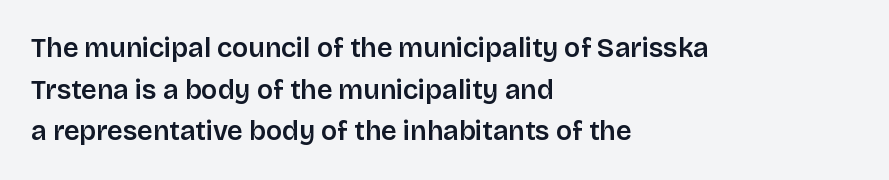
The image shows 27 px text type, upright; set left-aligned, normal line spacing (1.54x), normal letter spacing, not underlined.
